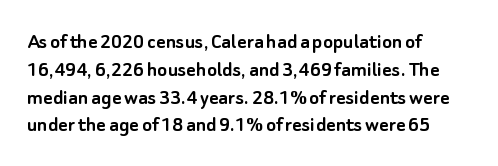
Here the glyphs are tracked normally, forming tight word shapes. The specimen omits any rule beneath the text block's lines. Vertical strokes here are truly vertical. The lines in this sample share a left origin and differ only in where they stop.
